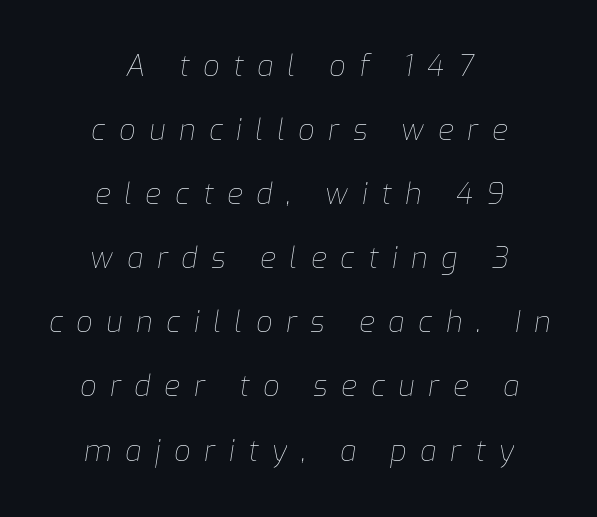
{"italic": "yes", "lean": "right", "slant_degrees": 9, "bold": "no", "weight": "thin", "width": "normal", "stroke_contrast": "low", "x_height": "medium", "monospaced": "no", "underline": "no", "align": "center", "line_spacing": "loose", "line_spacing_ratio": 2.21, "letter_spacing": "wide", "letter_spacing_em": 0.47, "glyph_px": 29}
